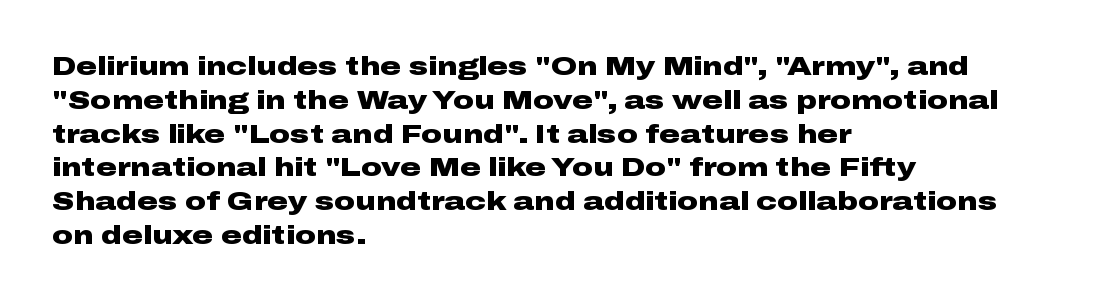
Notice how the stems are strictly vertical — no italics here. The passage shown is emphatically bold. Students, observe: this is what conventionally led text looks like. You could call the tracking neutral — neither tight nor loose. The ragged edge is on the right, which tells us the setting is flush left. Descenders are the only things crossing below the line.
